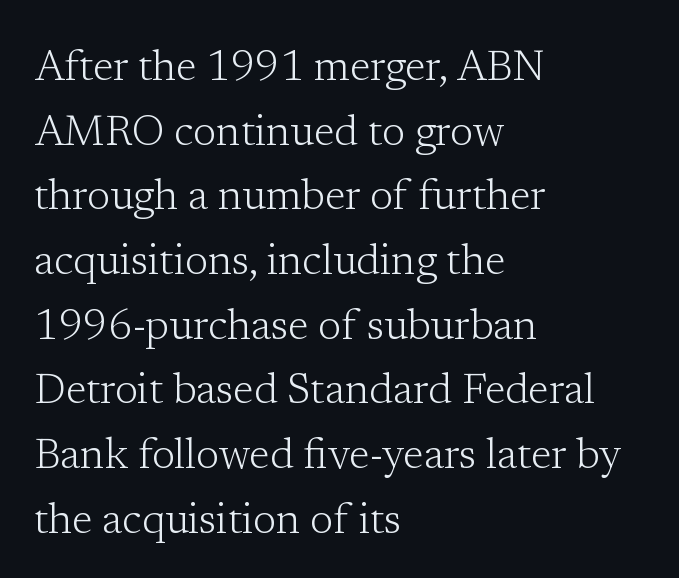
{"serif": "yes", "italic": "no", "bold": "no", "weight": "light", "width": "normal", "stroke_contrast": "low", "x_height": "medium", "monospaced": "no", "underline": "no", "align": "left", "line_spacing": "normal", "line_spacing_ratio": 1.54, "letter_spacing": "normal", "letter_spacing_em": 0.0, "glyph_px": 42}
